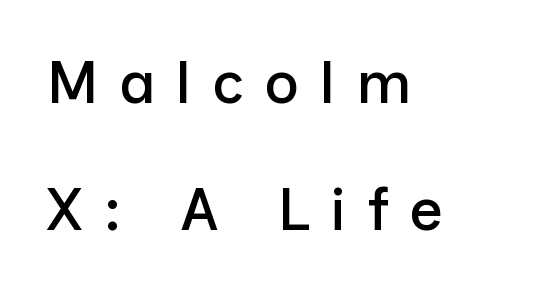
{"serif": "no", "italic": "no", "width": "normal", "stroke_contrast": "low", "x_height": "medium", "monospaced": "no", "underline": "no", "align": "left", "line_spacing": "loose", "line_spacing_ratio": 2.11, "letter_spacing": "wide", "letter_spacing_em": 0.34, "glyph_px": 60}
